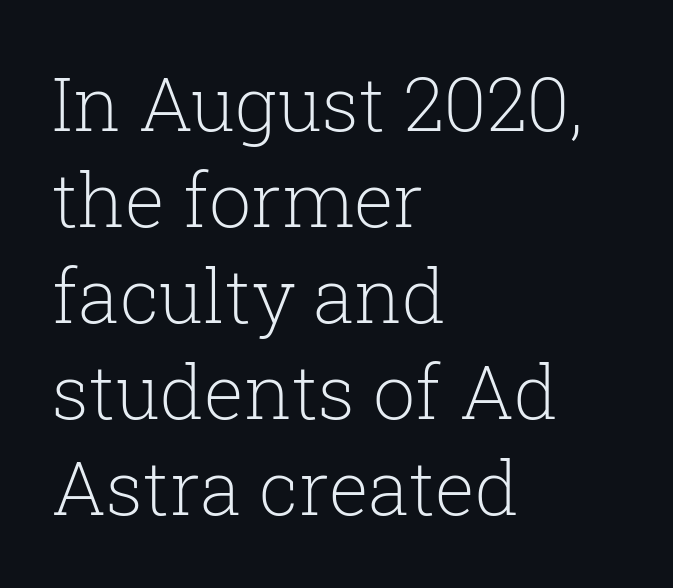
{"serif": "yes", "italic": "no", "bold": "no", "weight": "light", "width": "normal", "stroke_contrast": "low", "x_height": "medium", "monospaced": "no", "underline": "no", "align": "left", "line_spacing": "normal", "line_spacing_ratio": 1.28, "letter_spacing": "normal", "letter_spacing_em": 0.0, "glyph_px": 75}
